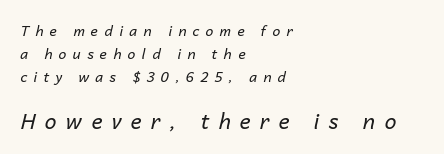
Q: Is the text bold? A: No.
Q: Is the text italic (slanted)? A: Yes, it leans right by about 14 degrees.
Q: Is the text underlined? A: No.
Q: How is the paragraph aligned? A: Left-aligned.
Q: Is the spacing between letters normal or unusually wide? A: Unusually wide.
Q: Is the spacing between lines tight, normal or loose? A: Normal.
Q: Which block of text is set in a larger size, the first (top) or the second (bottom)? A: The second (bottom) one.
